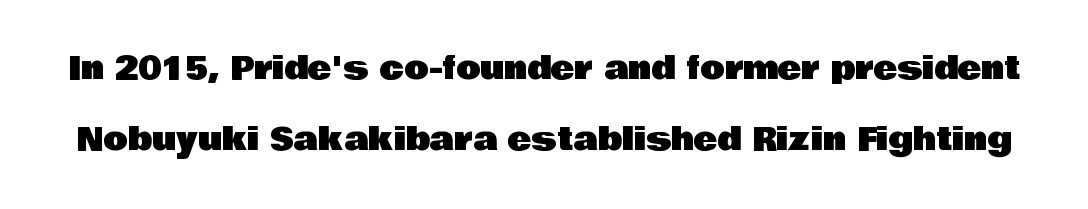
Q: Is the text italic (slanted)? A: No, it is upright.
Q: Is the typeface a serif or a sans-serif typeface? A: Sans-serif.
Q: Is the text underlined? A: No.
Q: Is the spacing between letters normal or unusually wide? A: Normal.
Q: Is the spacing between lines tight, normal or loose? A: Loose.
Q: Width (condensed, normal, or wide)? A: Normal.
Q: Stroke contrast? A: Low.
Q: x-height? A: Large.
Q: Monospaced? A: No.
